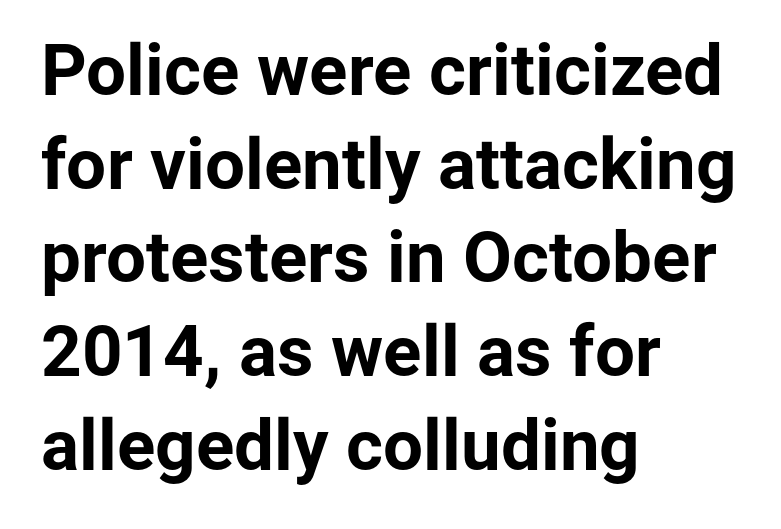
Q: Is the text bold? A: Yes.
Q: Is the text italic (slanted)? A: No, it is upright.
Q: Is the typeface a serif or a sans-serif typeface? A: Sans-serif.
Q: Is the text underlined? A: No.
Q: How is the paragraph aligned? A: Left-aligned.
Q: Is the spacing between letters normal or unusually wide? A: Normal.
Q: Is the spacing between lines tight, normal or loose? A: Normal.
Q: Width (condensed, normal, or wide)? A: Normal.
Q: Stroke contrast? A: Low.
Q: x-height? A: Medium.
Q: Monospaced? A: No.
